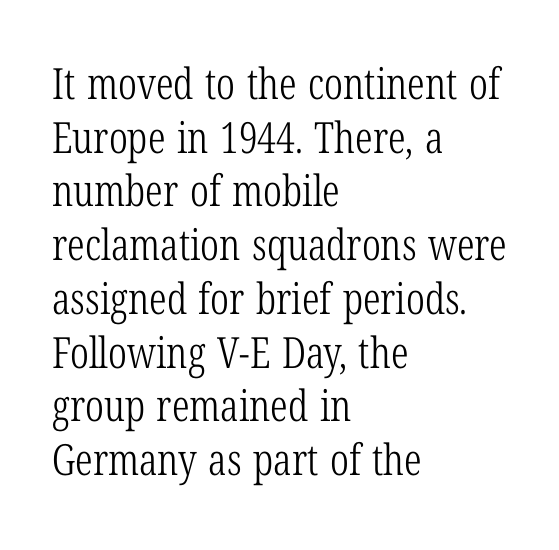
Baseline-to-baseline distance is the conventional proportion of letter height. Does the lettering tilt? It doesn't — this is upright. Descenders are the only things crossing below the line. Tracking value appears to be zero — textbook default spacing.
